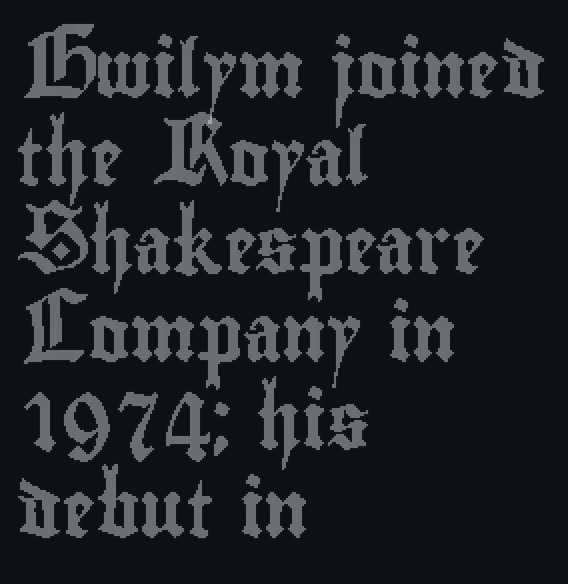
Has an underline been added? It has not. Notice how the passage keeps a crisp vertical edge on the left only. No extra tracking has been applied to these lines. This is the regular roman posture of the typeface.
